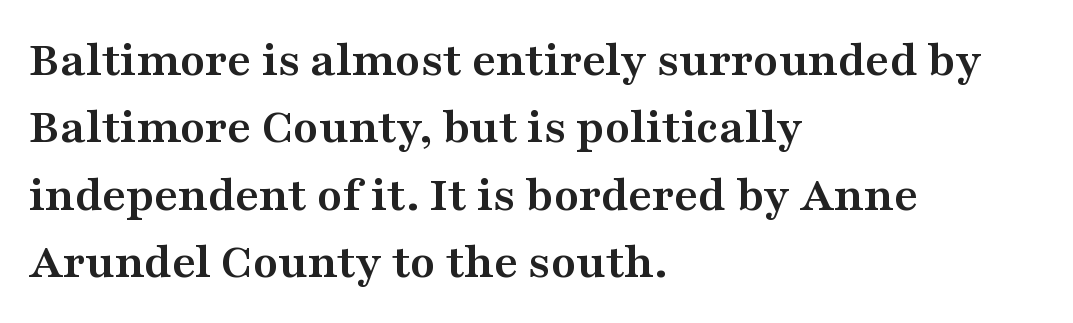
{"serif": "yes", "italic": "no", "bold": "yes", "weight": "semibold", "width": "wide", "stroke_contrast": "medium", "x_height": "medium", "monospaced": "no", "underline": "no", "align": "left", "line_spacing": "normal", "line_spacing_ratio": 1.32, "letter_spacing": "normal", "letter_spacing_em": 0.0, "glyph_px": 51}
